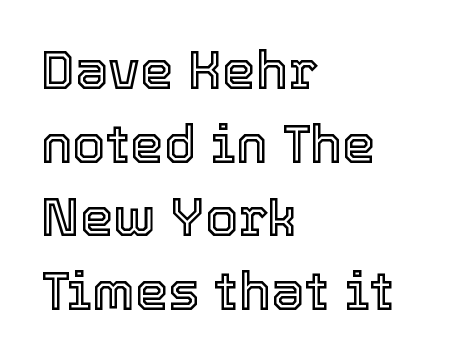
Q: Is the text italic (slanted)? A: No, it is upright.
Q: Is the text underlined? A: No.
Q: How is the paragraph aligned? A: Left-aligned.
Q: Is the spacing between letters normal or unusually wide? A: Normal.
Q: Is the spacing between lines tight, normal or loose? A: Normal.
Q: Width (condensed, normal, or wide)? A: Normal.
Q: x-height? A: Medium.
Q: Monospaced? A: No.
